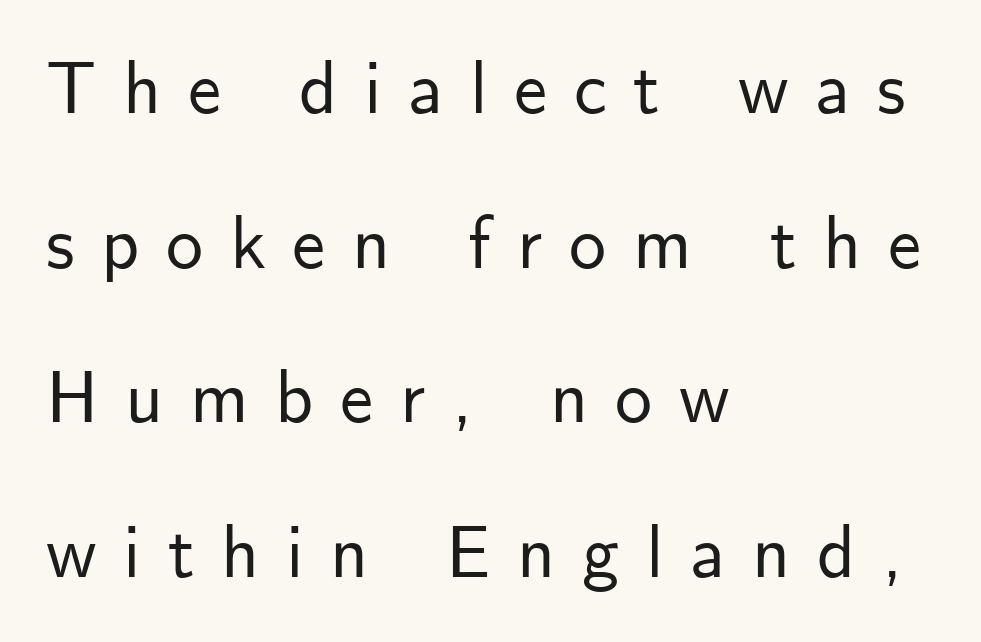
Q: Is the text italic (slanted)? A: No, it is upright.
Q: Is the typeface a serif or a sans-serif typeface? A: Sans-serif.
Q: Is the text underlined? A: No.
Q: How is the paragraph aligned? A: Left-aligned.
Q: Is the spacing between letters normal or unusually wide? A: Unusually wide.
Q: Is the spacing between lines tight, normal or loose? A: Loose.
Q: Width (condensed, normal, or wide)? A: Normal.
Q: Stroke contrast? A: Low.
Q: x-height? A: Small.
Q: Monospaced? A: No.
